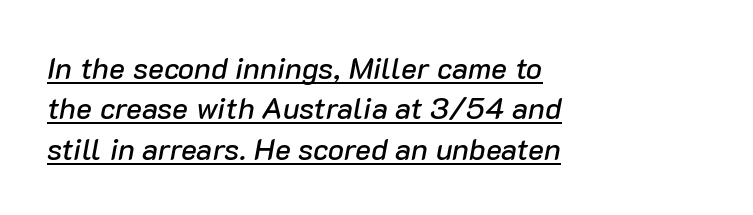
The image shows 30 px text type, italic (leaning right); set left-aligned, normal line spacing (1.35x), normal letter spacing, underlined; low stroke contrast and a medium x-height.
